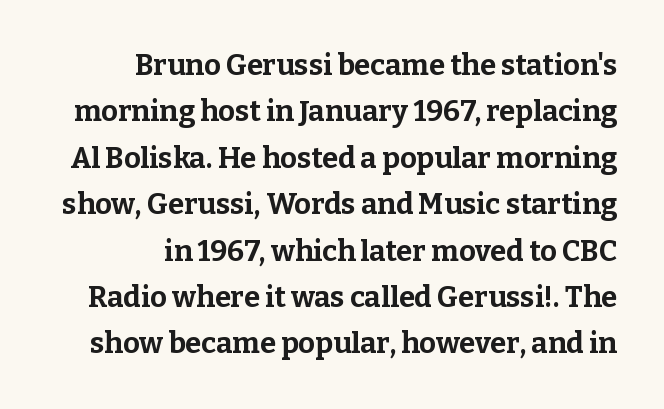
If you drew a line through each stem, it would be perfectly vertical. Compared with typical body copy, the letter spacing here is the same. Clear beneath every line of the passage. Line endings align vertically; line beginnings do not.
